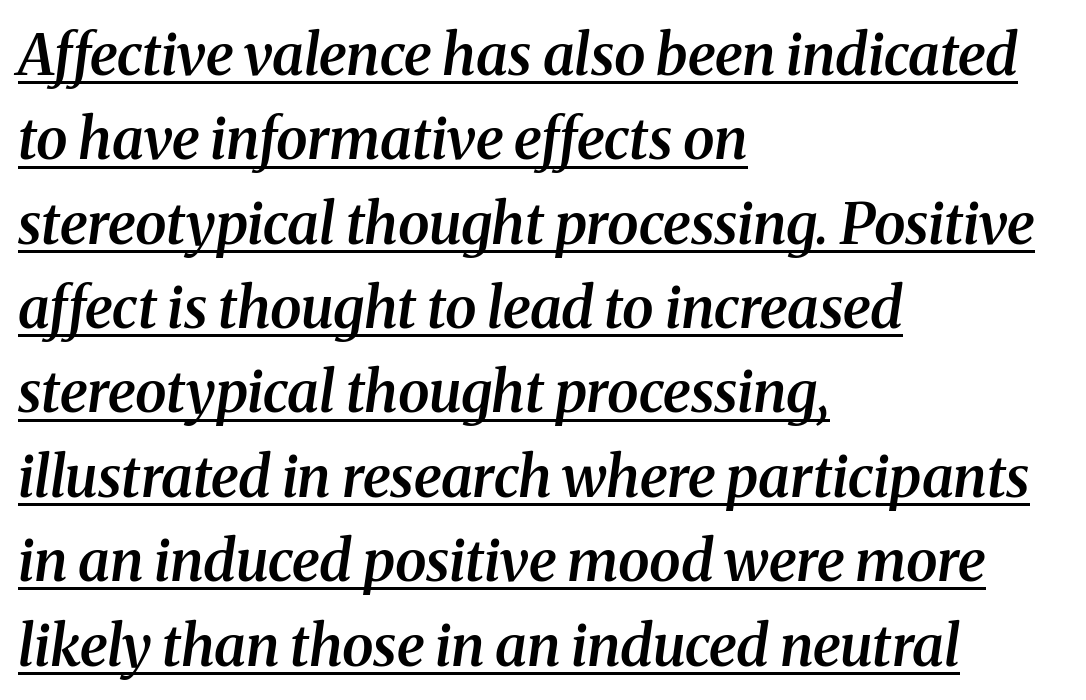
Q: Is the text bold? A: Semi-bold.
Q: Is the text italic (slanted)? A: Yes, it leans right by about 8 degrees.
Q: Is the typeface a serif or a sans-serif typeface? A: Serif.
Q: Is the text underlined? A: Yes.
Q: How is the paragraph aligned? A: Left-aligned.
Q: Is the spacing between letters normal or unusually wide? A: Normal.
Q: Is the spacing between lines tight, normal or loose? A: Normal.
Q: Width (condensed, normal, or wide)? A: Normal.
Q: Stroke contrast? A: Medium.
Q: x-height? A: Medium.
Q: Monospaced? A: No.
